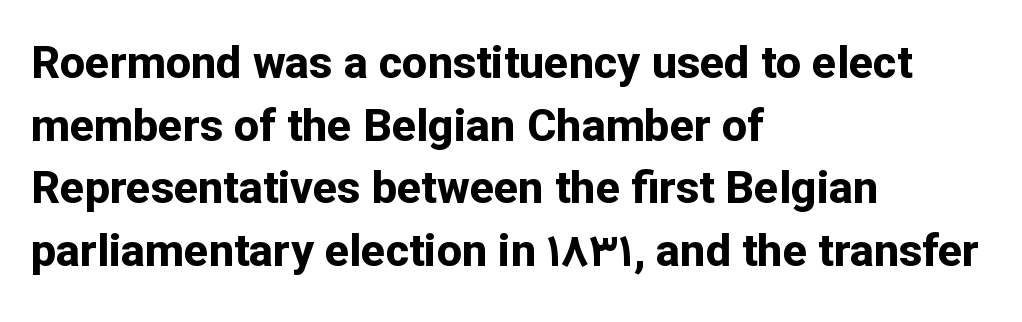
{"serif": "no", "italic": "no", "bold": "yes", "weight": "bold", "width": "normal", "stroke_contrast": "low", "x_height": "medium", "monospaced": "no", "underline": "no", "align": "left", "line_spacing": "normal", "line_spacing_ratio": 1.39, "letter_spacing": "normal", "letter_spacing_em": 0.0, "glyph_px": 45}
